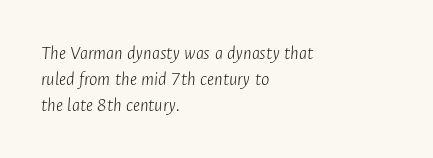
Between one letter and the next there's only the usual sliver of space. Check the space under the baseline: it is left empty. The block of text has a typical density, with ordinary space between rows. Quick note: italic. The paragraph has a hard left edge and a soft right edge.
